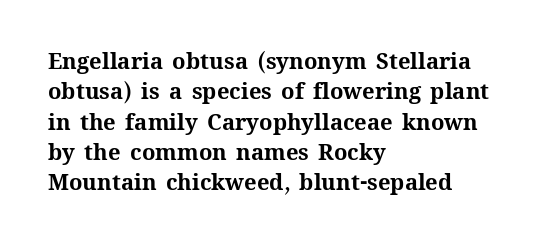
{"italic": "no", "bold": "yes", "underline": "no", "align": "left", "line_spacing": "normal", "line_spacing_ratio": 1.38, "letter_spacing": "normal", "letter_spacing_em": 0.0, "glyph_px": 22}
